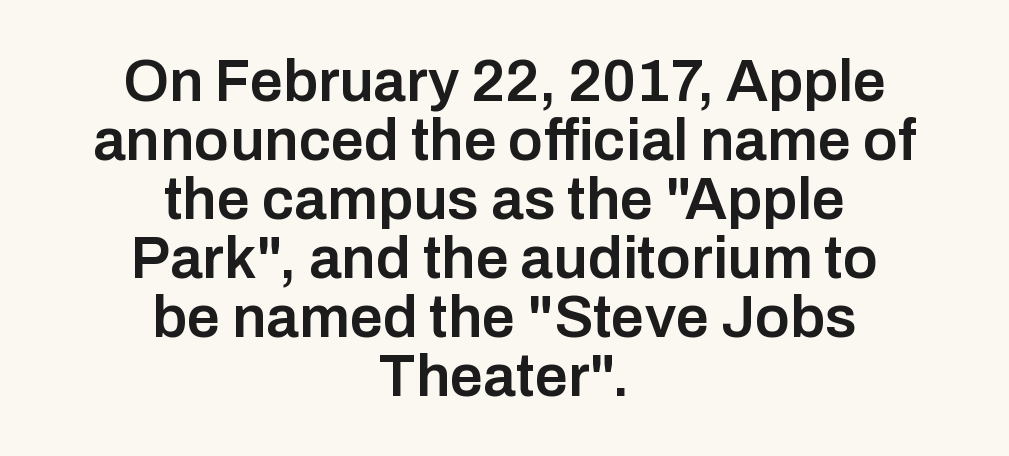
The image shows 59 px semibold sans-serif type, upright; set centered, tight line spacing (1.0x), normal letter spacing, not underlined; low stroke contrast and a medium x-height.
